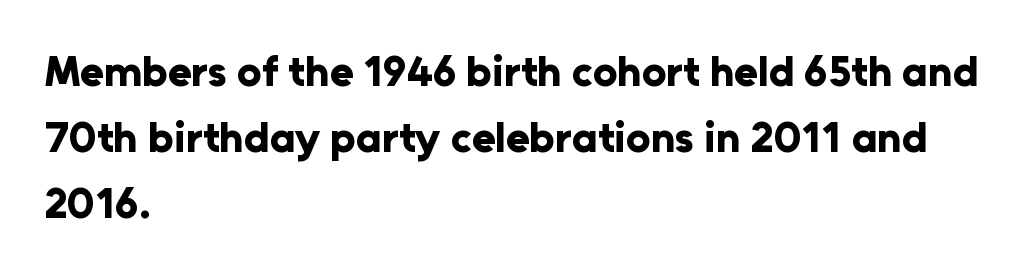
{"serif": "no", "italic": "no", "bold": "yes", "weight": "bold", "width": "normal", "stroke_contrast": "low", "x_height": "medium", "monospaced": "no", "underline": "no", "align": "left", "line_spacing": "normal", "line_spacing_ratio": 1.54, "letter_spacing": "normal", "letter_spacing_em": 0.0, "glyph_px": 43}
